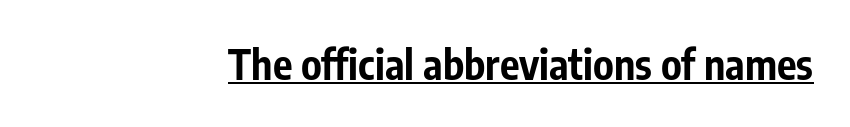
{"serif": "no", "italic": "no", "bold": "yes", "weight": "bold", "width": "condensed", "stroke_contrast": "low", "x_height": "medium", "monospaced": "no", "underline": "yes", "letter_spacing": "normal", "letter_spacing_em": 0.0, "glyph_px": 41}
